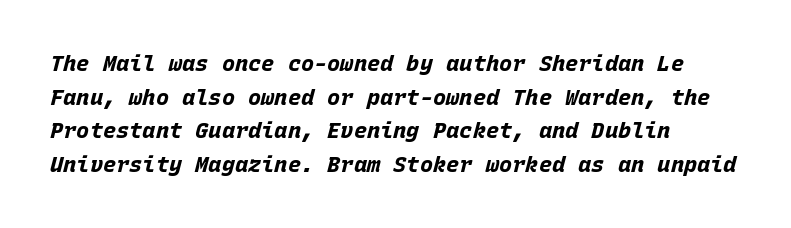
A bare baseline throughout the passage. A student would call this left alignment; a typographer would say flush left, rag right. You can tell it's italic because the verticals aren't actually vertical. Inter-character spacing is left at the font's built-in metrics. Does the leading feel generous? No, just average. Is the type bold? Yes — the strokes are clearly thick and heavy.
